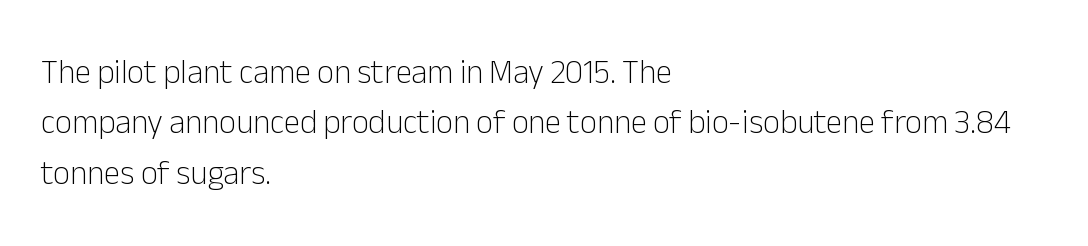
{"serif": "no", "italic": "no", "bold": "no", "weight": "light", "width": "normal", "stroke_contrast": "low", "x_height": "medium", "monospaced": "no", "underline": "no", "align": "left", "line_spacing": "normal", "line_spacing_ratio": 1.53, "letter_spacing": "normal", "letter_spacing_em": 0.0, "glyph_px": 33}
